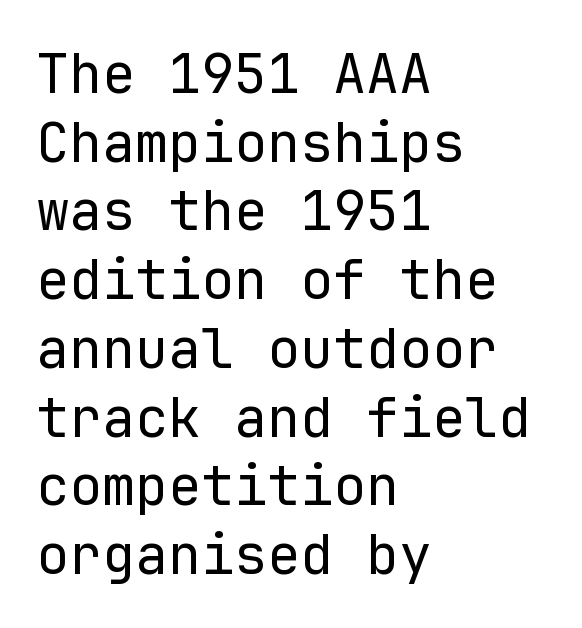
Q: Is the text bold? A: No.
Q: Is the text italic (slanted)? A: No, it is upright.
Q: Is the typeface a serif or a sans-serif typeface? A: Sans-serif.
Q: Is the text underlined? A: No.
Q: How is the paragraph aligned? A: Left-aligned.
Q: Is the spacing between letters normal or unusually wide? A: Normal.
Q: Is the spacing between lines tight, normal or loose? A: Normal.
Q: Width (condensed, normal, or wide)? A: Normal.
Q: Stroke contrast? A: Low.
Q: x-height? A: Medium.
Q: Monospaced? A: Yes.
